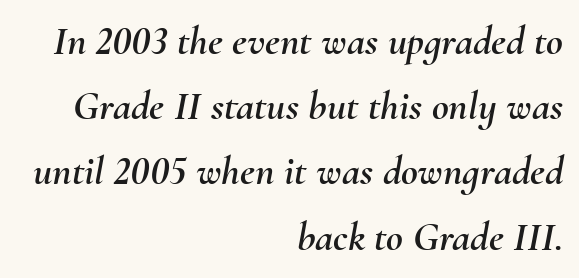
{"italic": "yes", "lean": "right", "slant_degrees": 10, "width": "normal", "stroke_contrast": "medium", "x_height": "small", "monospaced": "no", "underline": "no", "align": "right", "line_spacing": "normal", "line_spacing_ratio": 1.59, "letter_spacing": "normal", "letter_spacing_em": 0.0, "glyph_px": 41}
